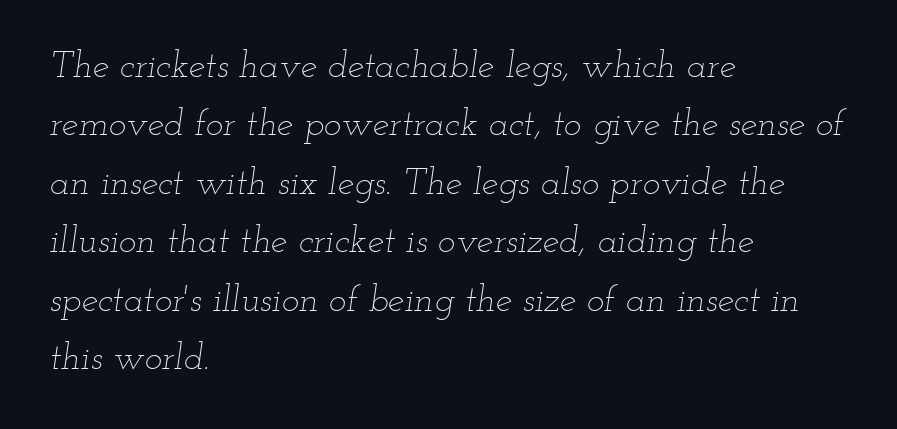
The image shows 37 px thin, wide type, italic (leaning right); set left-aligned, normal line spacing (1.58x), normal letter spacing, not underlined; low stroke contrast and a small x-height.
